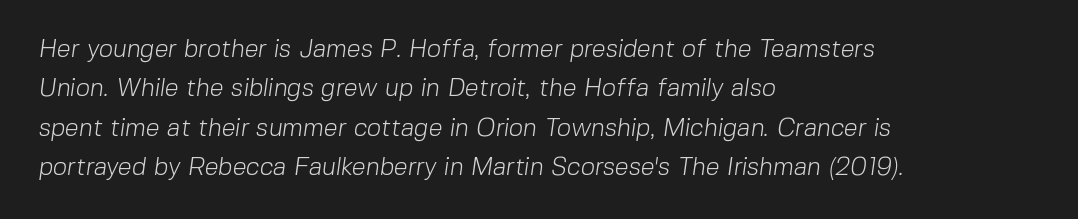
Descenders are the only things crossing below the line. Unbolded letterforms with no extra heft. The rows are spaced the way most documents space them. Where is the straight margin? On the left.
